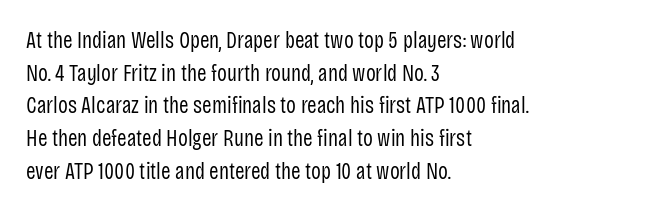
Q: Is the text bold? A: No.
Q: Is the text italic (slanted)? A: No, it is upright.
Q: Is the text underlined? A: No.
Q: How is the paragraph aligned? A: Left-aligned.
Q: Is the spacing between letters normal or unusually wide? A: Normal.
Q: Is the spacing between lines tight, normal or loose? A: Normal.
